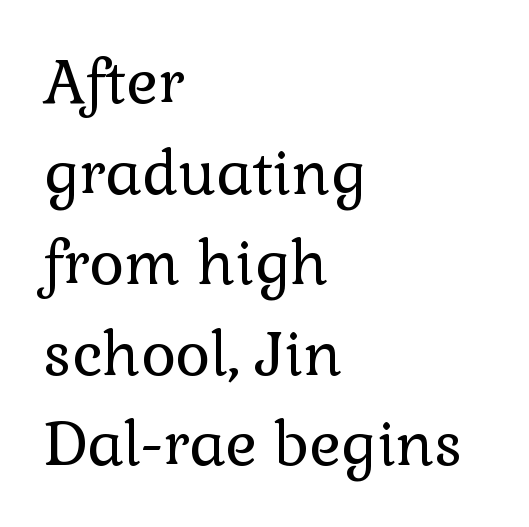
Q: Is the text bold? A: No.
Q: Is the text italic (slanted)? A: No, it is upright.
Q: Is the typeface a serif or a sans-serif typeface? A: Serif.
Q: Is the text underlined? A: No.
Q: How is the paragraph aligned? A: Left-aligned.
Q: Is the spacing between letters normal or unusually wide? A: Normal.
Q: Is the spacing between lines tight, normal or loose? A: Normal.
Q: Width (condensed, normal, or wide)? A: Normal.
Q: Stroke contrast? A: Low.
Q: x-height? A: Medium.
Q: Monospaced? A: No.
